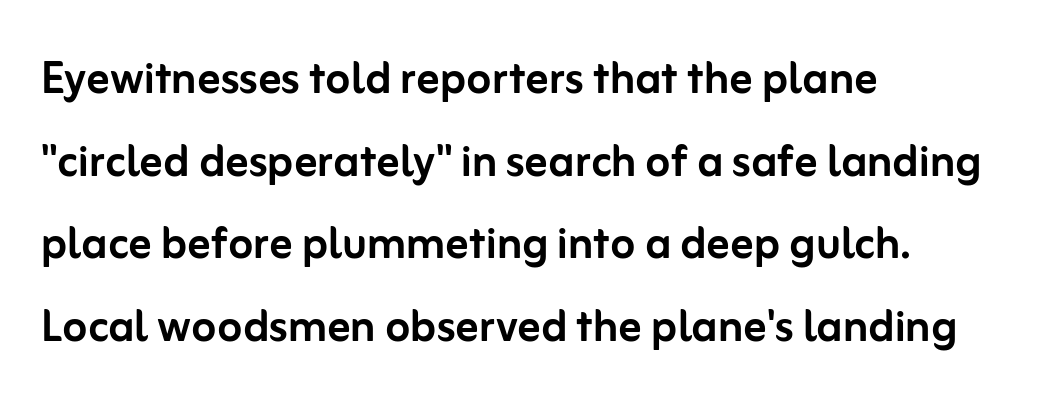
Q: Is the text italic (slanted)? A: No, it is upright.
Q: Is the typeface a serif or a sans-serif typeface? A: Sans-serif.
Q: Is the text underlined? A: No.
Q: How is the paragraph aligned? A: Left-aligned.
Q: Is the spacing between letters normal or unusually wide? A: Normal.
Q: Is the spacing between lines tight, normal or loose? A: Normal.
Q: Width (condensed, normal, or wide)? A: Normal.
Q: Stroke contrast? A: Low.
Q: x-height? A: Medium.
Q: Monospaced? A: No.
